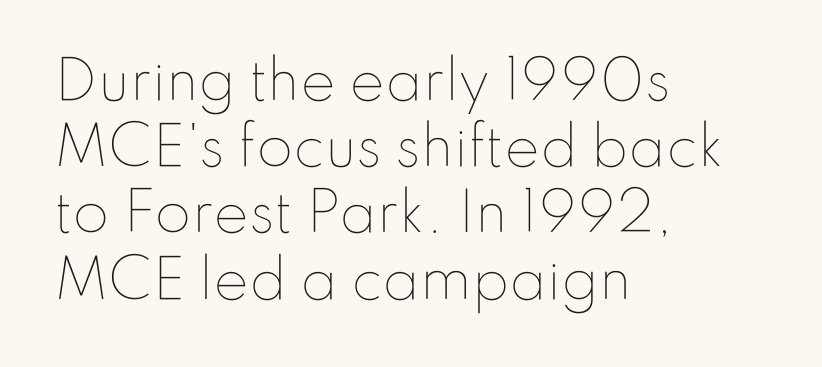
The characters are drawn with everyday or finer stroke widths. Vertically, the passage feels balanced, rows spaced as you'd expect. Bare-footed words on every line. Unlike italic type, these characters show no tilt at all. Each letter keeps its own natural width here, so spacing adapts to shape.
